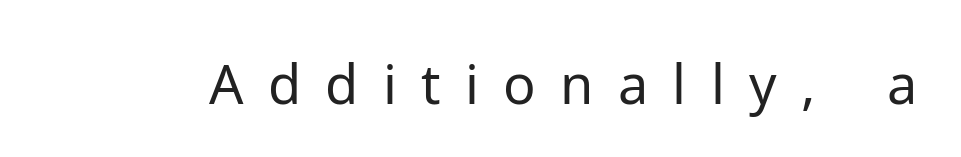
The image shows 54 px regular-weight sans-serif type, upright; set unusually wide letter spacing (+0.45 em), not underlined; low stroke contrast and a medium x-height.
